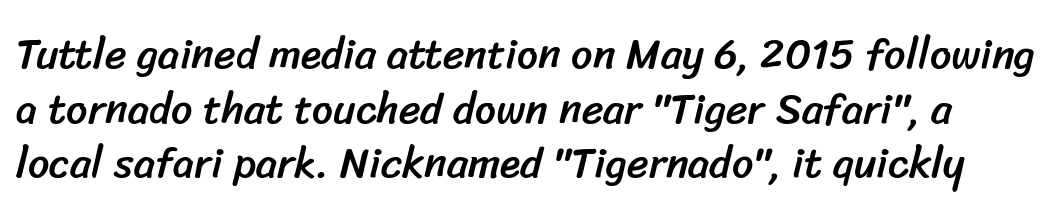
Q: Is the typeface a serif or a sans-serif typeface? A: Sans-serif.
Q: Is the text underlined? A: No.
Q: Is the spacing between letters normal or unusually wide? A: Normal.
Q: Is the spacing between lines tight, normal or loose? A: Normal.
Q: Width (condensed, normal, or wide)? A: Normal.
Q: Stroke contrast? A: Low.
Q: x-height? A: Medium.
Q: Monospaced? A: No.
